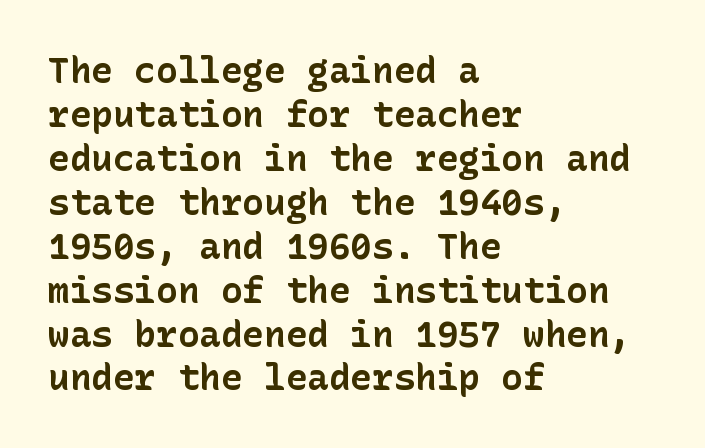
The image shows 36 px bold sans-serif type, upright; set left-aligned, line spacing 1.22x, normal letter spacing, not underlined; low stroke contrast and a medium x-height.
